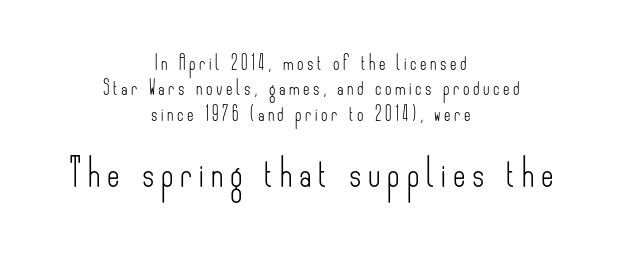
Line starts and ends both wander, symmetrically. Words appear elongated and porous because spacing is wide. Italic? Not at all — the glyphs are vertical. Top chunk: small. Bottom chunk: large.
